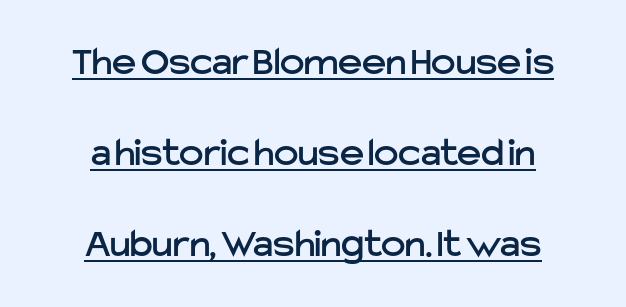
Varying glyph widths throughout — classic text-font behaviour. Loosely led — the rows are spread out. A roman cut, with each character standing at attention. This is underlined copy, the kind a proofreader might mark for attention.
